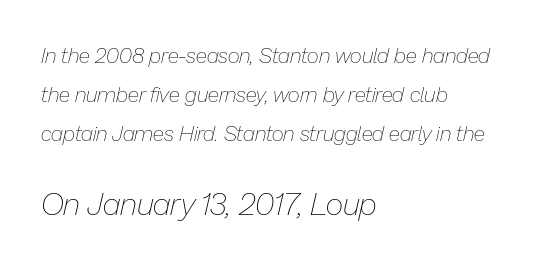
No word sits above an underline. Nothing heavy about these letters — not bold at all. Notice how the stems are inclined rather than vertical — that's the hallmark of italics. The letters in the lower block stand taller than those in the block above.
